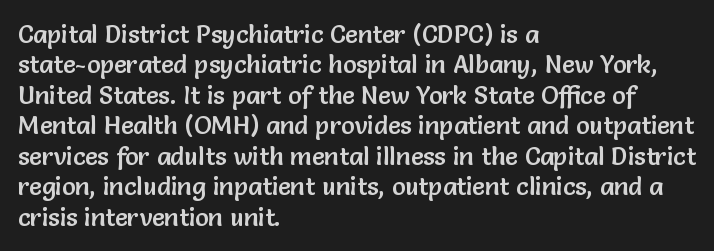
The image shows 25 px text type, upright; set left-aligned, line spacing 1.22x, normal letter spacing, not underlined.
